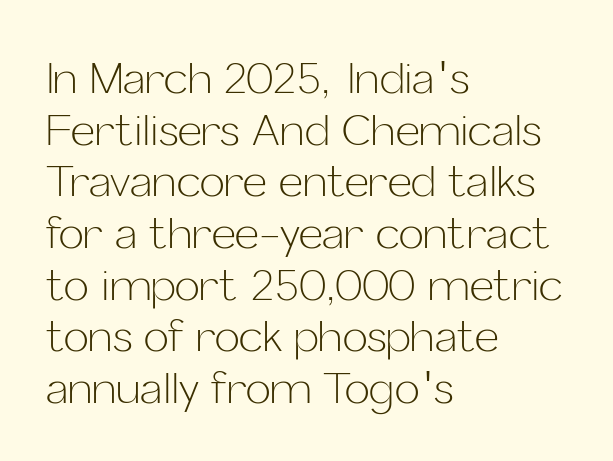
Q: Is the text bold? A: No.
Q: Is the text italic (slanted)? A: No, it is upright.
Q: Is the typeface a serif or a sans-serif typeface? A: Sans-serif.
Q: Is the text underlined? A: No.
Q: How is the paragraph aligned? A: Left-aligned.
Q: Is the spacing between letters normal or unusually wide? A: Normal.
Q: Width (condensed, normal, or wide)? A: Normal.
Q: Stroke contrast? A: Low.
Q: x-height? A: Medium.
Q: Monospaced? A: No.
